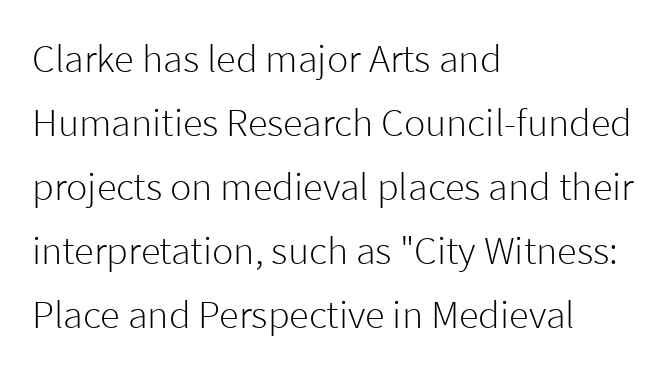
Is the letter spacing exaggerated? No — it looks like the ordinary default. The designer went with a sans here, leaving each stem footless. Weight: in the light-to-regular range. The space between consecutive lines is moderate.
